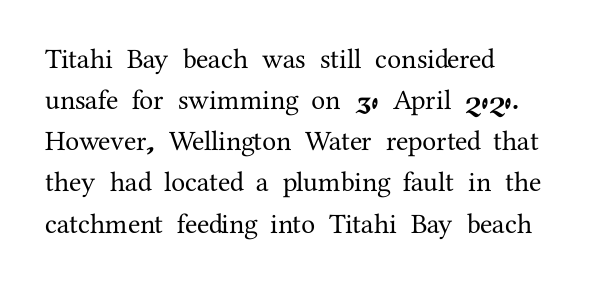
{"serif": "yes", "italic": "no", "width": "normal", "stroke_contrast": "medium", "x_height": "medium", "monospaced": "no", "underline": "no", "align": "left", "line_spacing": "normal", "line_spacing_ratio": 1.47, "letter_spacing": "normal", "letter_spacing_em": 0.0, "glyph_px": 28}
